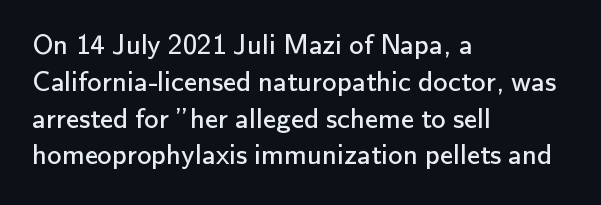
{"serif": "no", "italic": "no", "bold": "no", "weight": "regular", "width": "normal", "stroke_contrast": "low", "x_height": "small", "monospaced": "no", "underline": "no", "align": "left", "line_spacing": "normal", "line_spacing_ratio": 1.27, "letter_spacing": "normal", "letter_spacing_em": 0.0, "glyph_px": 29}
